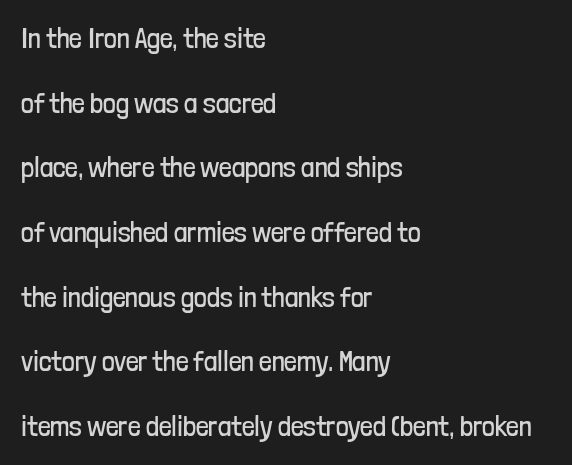
The image shows 28 px regular-weight, condensed sans-serif type, upright; set left-aligned, loose line spacing (2.31x), normal letter spacing, not underlined; low stroke contrast and a medium x-height.
